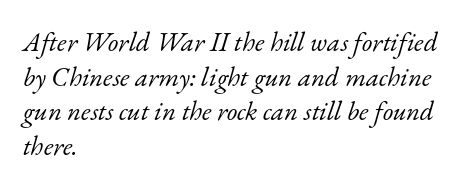
The image shows 27 px text type, italic (leaning right); set left-aligned, normal line spacing (1.28x), normal letter spacing, not underlined.
